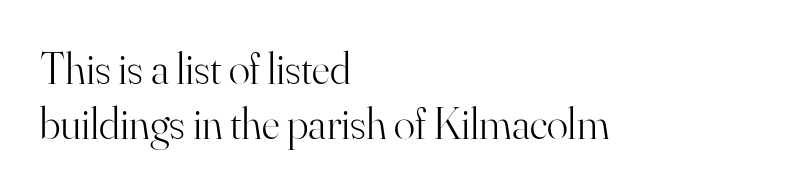
Q: Is the text bold? A: No.
Q: Is the text italic (slanted)? A: No, it is upright.
Q: Is the typeface a serif or a sans-serif typeface? A: Serif.
Q: Is the text underlined? A: No.
Q: How is the paragraph aligned? A: Left-aligned.
Q: Is the spacing between letters normal or unusually wide? A: Normal.
Q: Is the spacing between lines tight, normal or loose? A: Normal.
Q: Width (condensed, normal, or wide)? A: Normal.
Q: Stroke contrast? A: High.
Q: x-height? A: Small.
Q: Monospaced? A: No.
